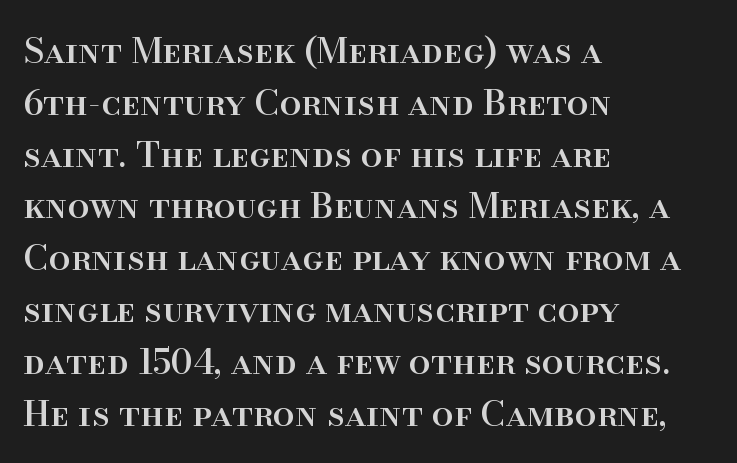
Reading down the block, your eye returns to a fixed left position each line. This rendering leaves character spacing at its baseline value. Font category for this specimen: serif. Line spacing here is normal. The letters advance in unequal steps, a hallmark of proportional type. Italic? Not at all — the glyphs are vertical.
